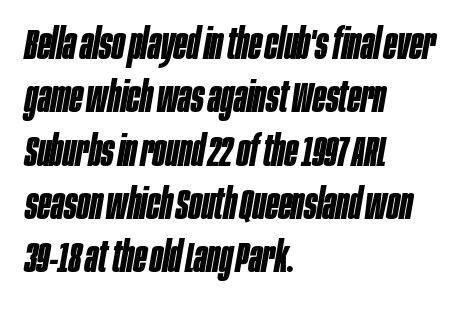
Regular leading. Do the characters align in a grid? No, the font is proportional. The glyphs have the mass of a bold cut. This is oblique type, the kind used for emphasis or titles. The gaps between neighbouring characters are ordinary and unremarkable. The words here are not underlined.
